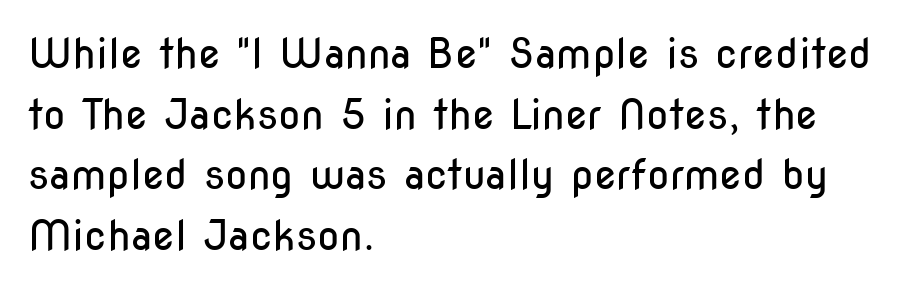
{"serif": "no", "italic": "no", "bold": "no", "weight": "regular", "width": "condensed", "stroke_contrast": "low", "x_height": "medium", "monospaced": "no", "underline": "no", "align": "left", "line_spacing": "normal", "line_spacing_ratio": 1.48, "letter_spacing": "normal", "letter_spacing_em": 0.0, "glyph_px": 41}
